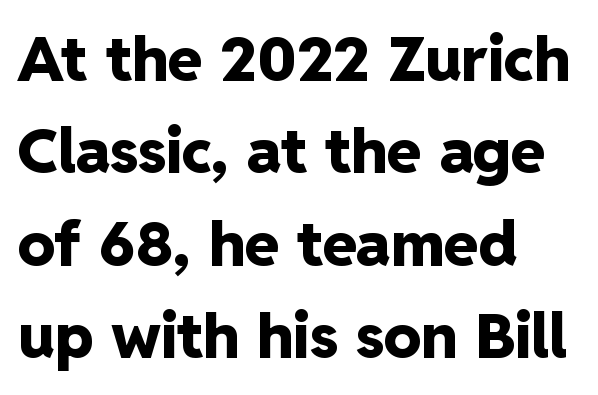
{"serif": "no", "italic": "no", "bold": "yes", "weight": "heavy", "width": "normal", "stroke_contrast": "low", "x_height": "medium", "monospaced": "no", "underline": "no", "align": "left", "line_spacing": "normal", "line_spacing_ratio": 1.49, "letter_spacing": "normal", "letter_spacing_em": 0.0, "glyph_px": 62}
